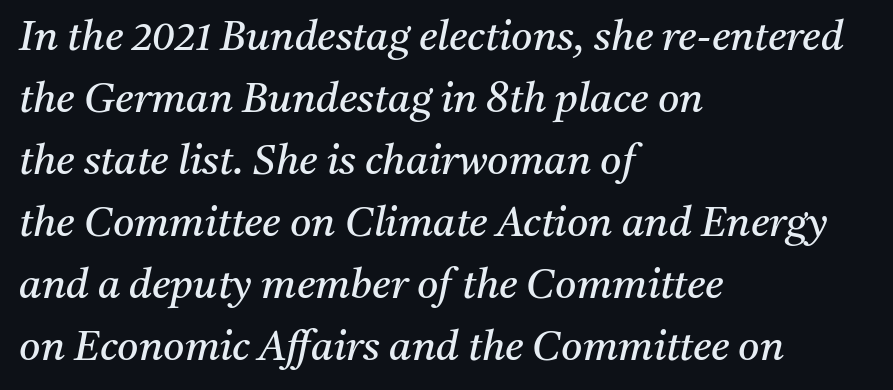
Q: Is the text bold? A: No.
Q: Is the text italic (slanted)? A: Yes, it leans right by about 11 degrees.
Q: Is the typeface a serif or a sans-serif typeface? A: Serif.
Q: Is the text underlined? A: No.
Q: How is the paragraph aligned? A: Left-aligned.
Q: Is the spacing between letters normal or unusually wide? A: Normal.
Q: Is the spacing between lines tight, normal or loose? A: Normal.
Q: Width (condensed, normal, or wide)? A: Normal.
Q: Stroke contrast? A: Medium.
Q: x-height? A: Medium.
Q: Monospaced? A: No.
